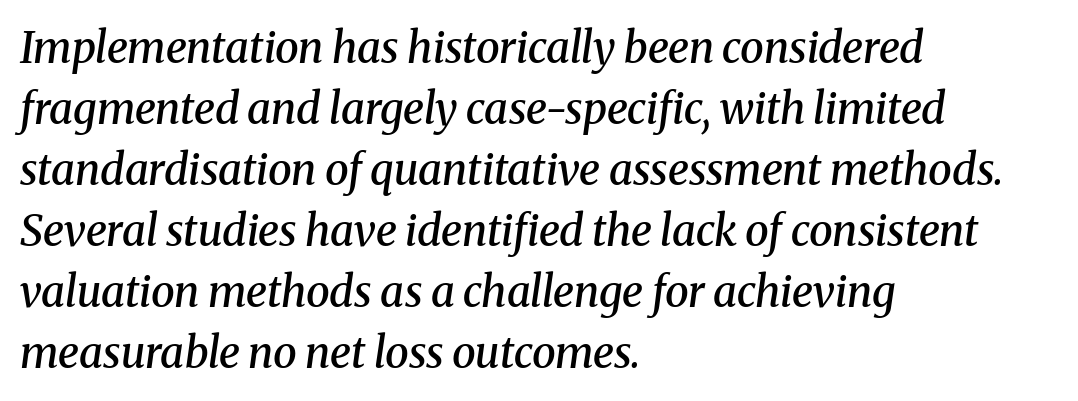
Stems and bowls a touch heavier than normal — semibold. Decoration check: the copy has no underline. Casual observation: everything's shoved over to the left. These lines are composed in type with serifs. Whoever set this chose a conventional vertical rhythm.
